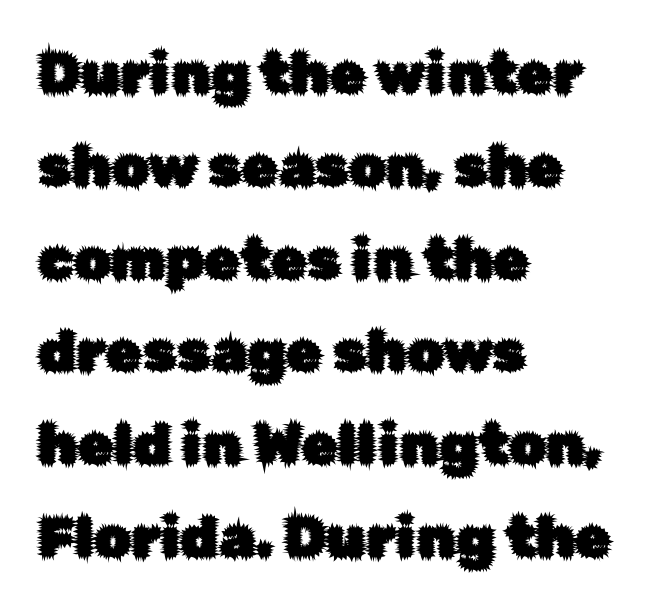
The line texture is even and compact thanks to regular tracking. Notice how the stems are strictly vertical — no italics here. If you measured baseline to baseline, you'd find a middling distance. The foot of each line stays bare and open. The passage shown is typed in a proportional face where columns would drift.
